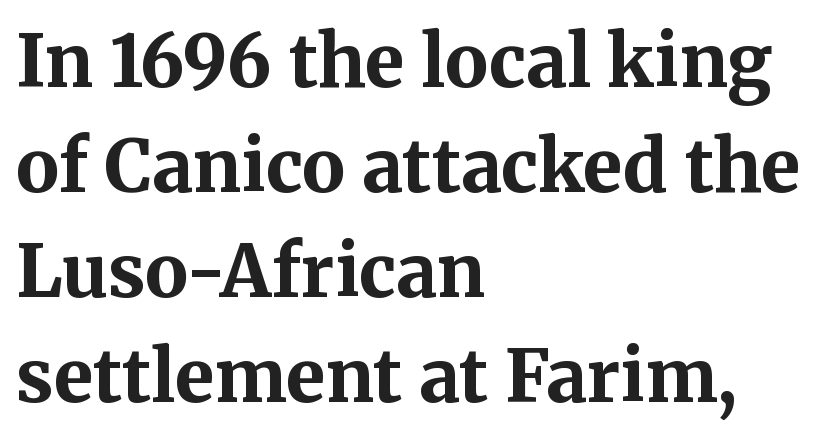
The image shows 72 px bold serif type, upright; set left-aligned, normal line spacing (1.46x), normal letter spacing, not underlined; medium stroke contrast and a medium x-height.
